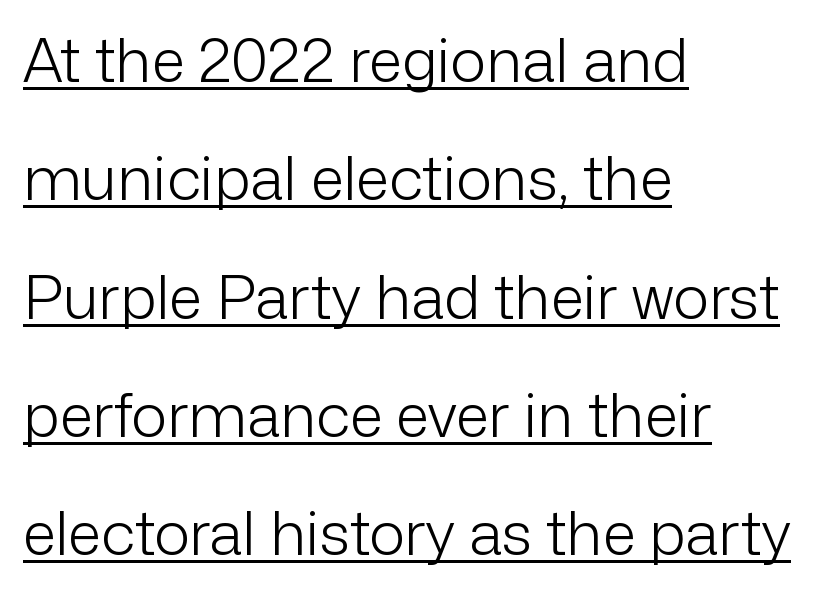
{"serif": "no", "italic": "no", "bold": "no", "weight": "light", "width": "normal", "stroke_contrast": "low", "x_height": "medium", "monospaced": "no", "underline": "yes", "align": "left", "line_spacing": "loose", "line_spacing_ratio": 1.94, "letter_spacing": "normal", "letter_spacing_em": 0.0, "glyph_px": 61}
